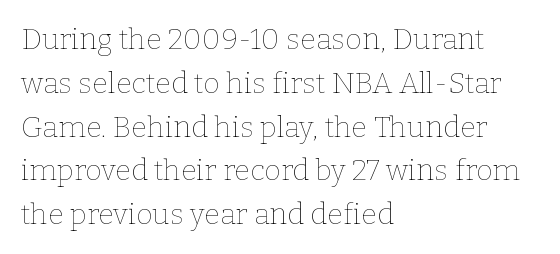
{"italic": "no", "bold": "no", "weight": "thin", "width": "normal", "stroke_contrast": "low", "x_height": "medium", "monospaced": "no", "underline": "no", "align": "left", "line_spacing": "normal", "line_spacing_ratio": 1.51, "letter_spacing": "normal", "letter_spacing_em": 0.0, "glyph_px": 29}
